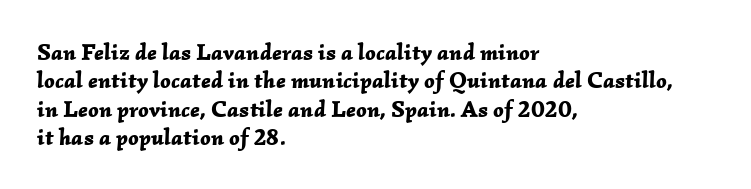
The font's italic variant was chosen for this text. These words are printed bold, with thick strokes throughout. Glyph-to-glyph distance matches everyday printed text. Casual observation: everything's shoved over to the left.
